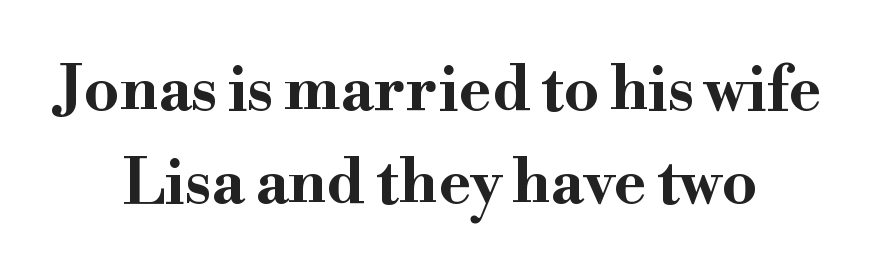
Q: Is the text bold? A: Yes.
Q: Is the text italic (slanted)? A: No, it is upright.
Q: Is the typeface a serif or a sans-serif typeface? A: Serif.
Q: Is the text underlined? A: No.
Q: How is the paragraph aligned? A: Centered.
Q: Is the spacing between letters normal or unusually wide? A: Normal.
Q: Is the spacing between lines tight, normal or loose? A: Normal.
Q: Width (condensed, normal, or wide)? A: Wide.
Q: Stroke contrast? A: High.
Q: x-height? A: Small.
Q: Monospaced? A: No.
